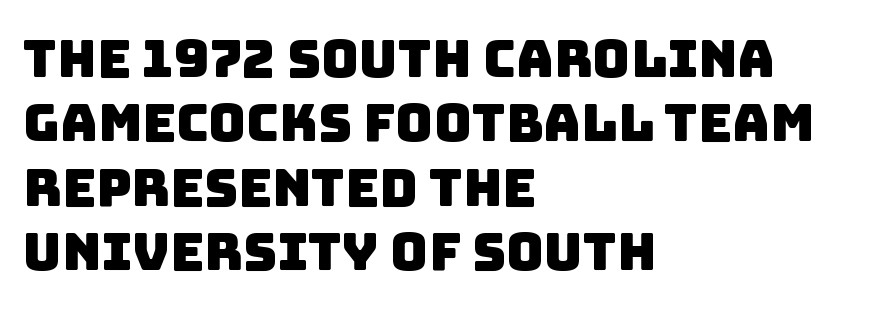
Is this a fixed-width face? No — the glyphs have proportional, varying widths. Descenders hang freely into open space. This rendering employs a face without finishing strokes, i.e., a sans-serif. This sample is left-justified, so line endings fall wherever the words run out. Characters follow at the spacing the type designer built in.
